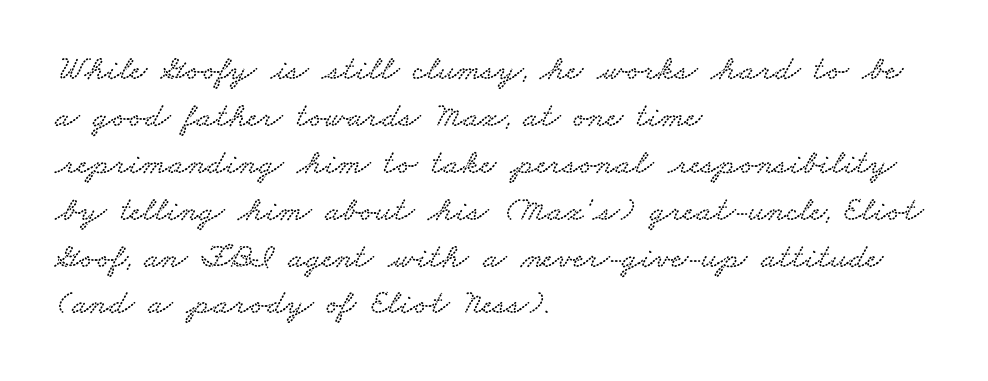
Character widths vary here, with narrow letters taking less room than wide ones. The face used here is seriffed, in the tradition of book romans. The rows are spaced the way most documents space them. A bare baseline throughout the passage. Where is the straight margin? On the left.
